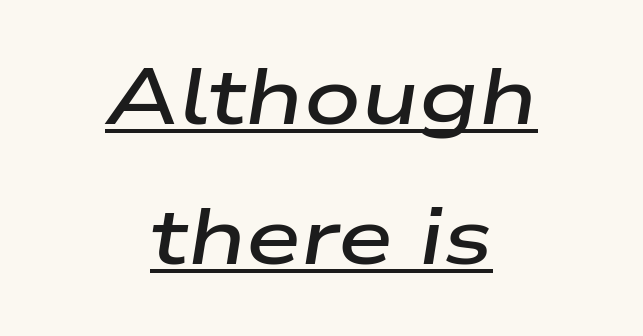
The lettering tilts uniformly, giving the passage an italic look. This rendering leaves character spacing at its baseline value. Each glyph is drawn with semibold strokes, heavier than normal yet not fully bold. The rendering uses the underline text-decoration. A typesetter would call this proportional, since set widths differ per character.
